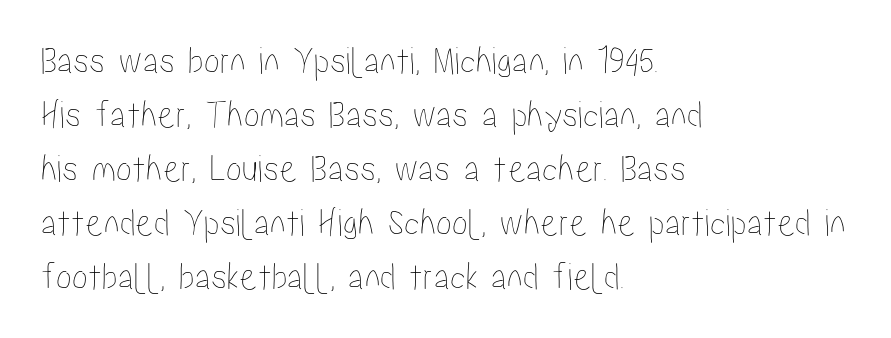
The image shows 40 px condensed type, upright; set left-aligned, normal line spacing (1.35x), normal letter spacing, not underlined; low stroke contrast and a medium x-height.
